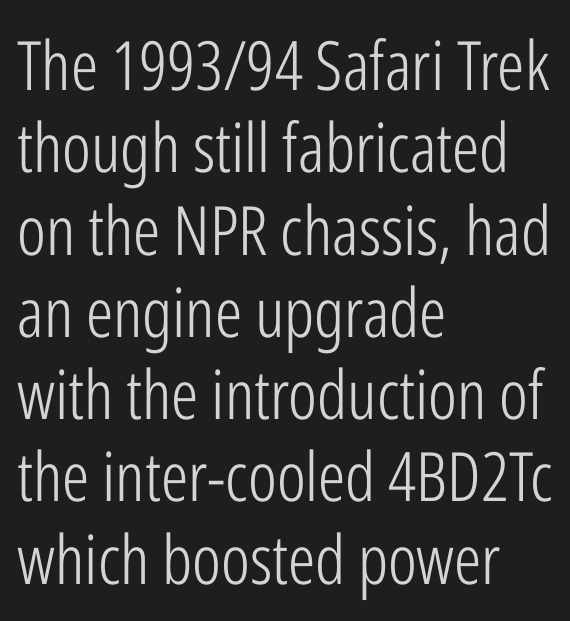
Q: Is the text bold? A: No.
Q: Is the text italic (slanted)? A: No, it is upright.
Q: Is the typeface a serif or a sans-serif typeface? A: Sans-serif.
Q: Is the text underlined? A: No.
Q: How is the paragraph aligned? A: Left-aligned.
Q: Is the spacing between letters normal or unusually wide? A: Normal.
Q: Width (condensed, normal, or wide)? A: Condensed.
Q: Stroke contrast? A: Low.
Q: x-height? A: Medium.
Q: Monospaced? A: No.
